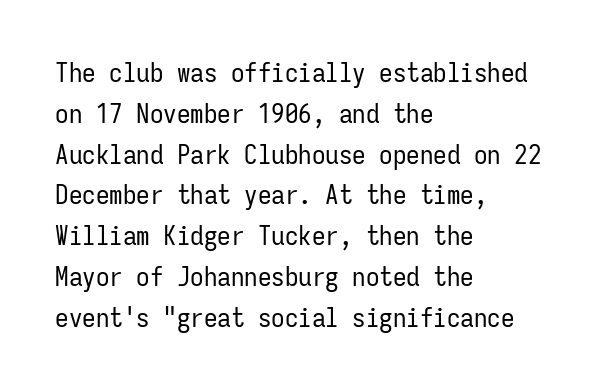
The passage shown stacks its lines at a standard gap. Plain, unruled lines of type. Summary of weight: not heavy and not bold. The rendering keeps characters at their native spacing. Notice how the stems are strictly vertical — no italics here.
